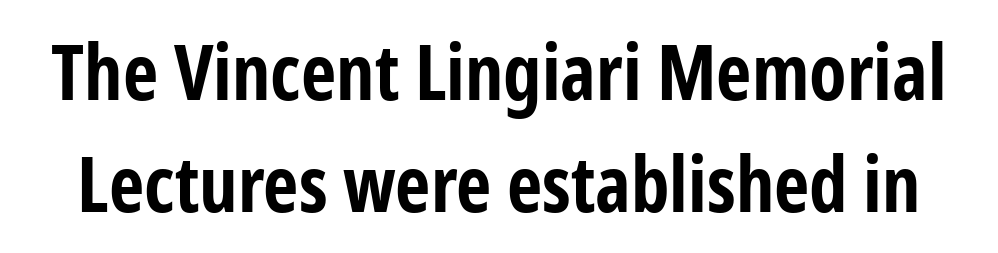
{"serif": "no", "italic": "no", "bold": "yes", "weight": "bold", "width": "condensed", "stroke_contrast": "low", "x_height": "medium", "monospaced": "no", "underline": "no", "line_spacing": "normal", "line_spacing_ratio": 1.46, "letter_spacing": "normal", "letter_spacing_em": 0.0, "glyph_px": 77}
